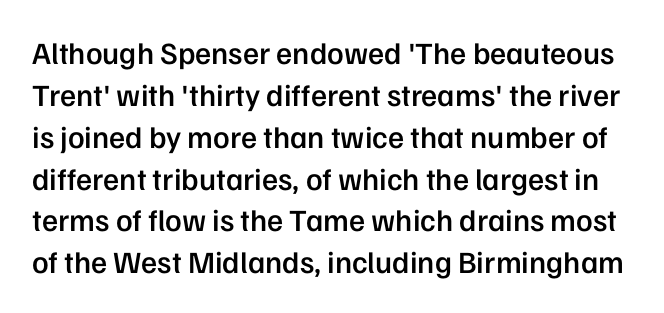
Rendered with straight, roman letterforms. How heavy is the stroke? Medium-heavy — a semibold, shy of bold. In terms of letterspacing, this is plain default setting. The letters advance in unequal steps, a hallmark of proportional type. Does the leading feel generous? No, just average.
